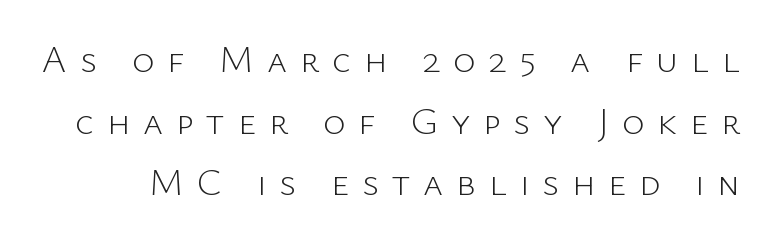
The image shows 38 px light sans-serif type, upright; set normal line spacing (1.62x), unusually wide letter spacing (+0.34 em), not underlined; low stroke contrast and a medium x-height.
